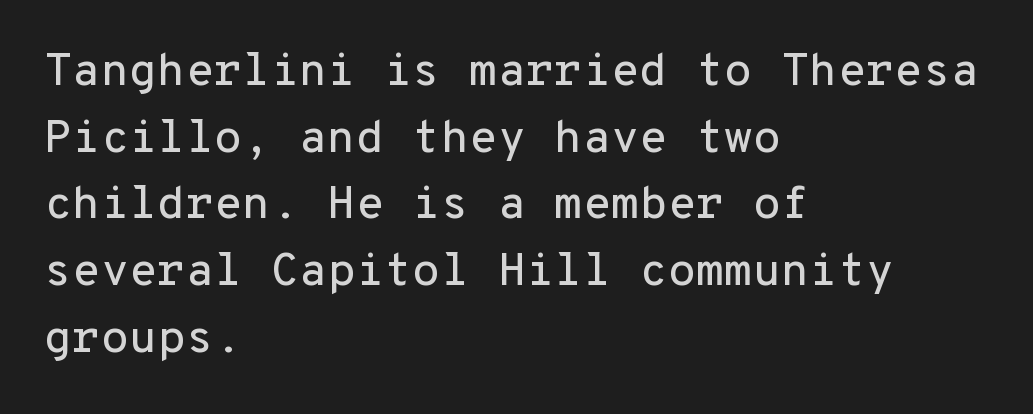
Q: Is the text italic (slanted)? A: No, it is upright.
Q: Is the typeface a serif or a sans-serif typeface? A: Sans-serif.
Q: Is the text underlined? A: No.
Q: How is the paragraph aligned? A: Left-aligned.
Q: Is the spacing between letters normal or unusually wide? A: Normal.
Q: Is the spacing between lines tight, normal or loose? A: Normal.
Q: Width (condensed, normal, or wide)? A: Normal.
Q: Stroke contrast? A: Low.
Q: x-height? A: Medium.
Q: Monospaced? A: Yes.
